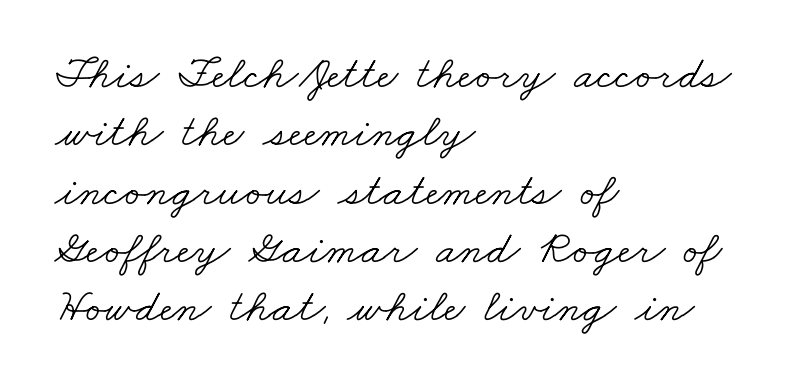
Glance below the letters and you will spot only blank space. Here the glyphs are tracked normally, forming tight word shapes. Heft: none added — not bold. The rendering shows small feet on the letterforms — a serif design.
